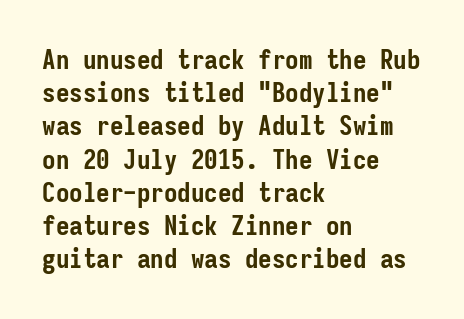
There is no visible air inserted between adjacent glyphs. In terms of weight, the rendering is a true, heavy bold. Visually the block forms a straight wall on the left and a jagged coastline on the right. Lines of text with bare space underneath. If you drew a line through each stem, it would be perfectly vertical.
